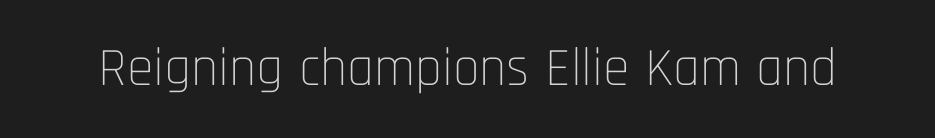
The image shows 54 px thin, condensed sans-serif type, upright; set normal letter spacing, not underlined; low stroke contrast and a large x-height.
